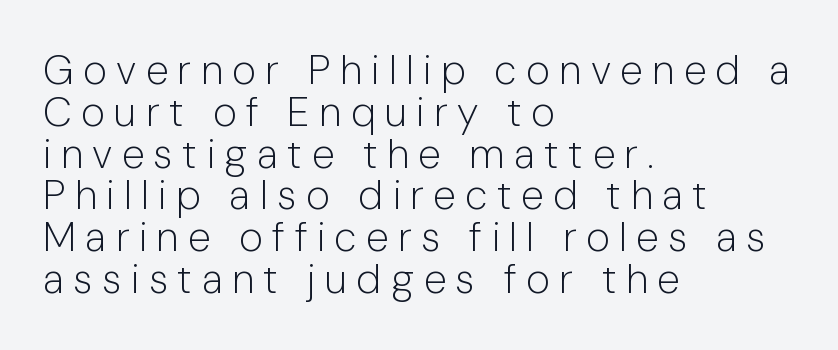
The image shows 41 px light sans-serif type, upright; set left-aligned, tight line spacing (1.02x), unusually wide letter spacing (+0.23 em), not underlined; low stroke contrast and a medium x-height.
